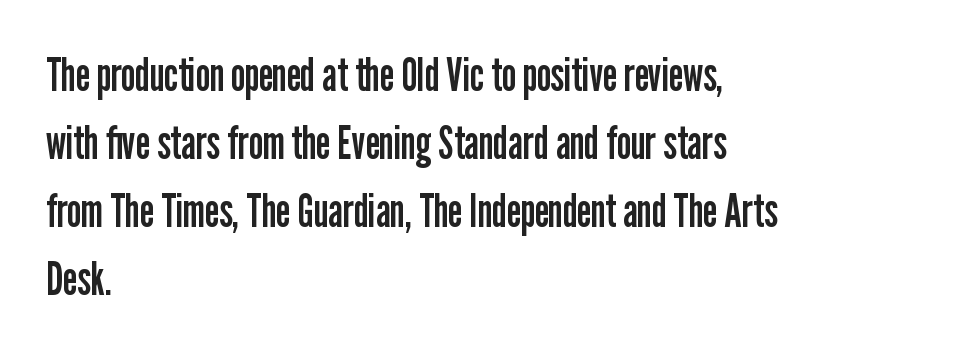
Q: Is the text bold? A: No.
Q: Is the text italic (slanted)? A: No, it is upright.
Q: Is the typeface a serif or a sans-serif typeface? A: Sans-serif.
Q: Is the text underlined? A: No.
Q: How is the paragraph aligned? A: Left-aligned.
Q: Is the spacing between letters normal or unusually wide? A: Normal.
Q: Is the spacing between lines tight, normal or loose? A: Normal.
Q: Width (condensed, normal, or wide)? A: Condensed.
Q: Stroke contrast? A: Low.
Q: x-height? A: Medium.
Q: Monospaced? A: No.
